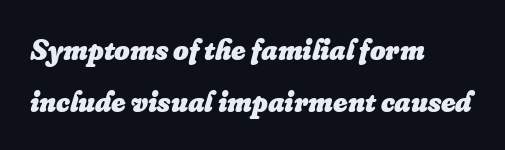
The image shows 30 px heavy type, italic (leaning right); set left-aligned, line spacing 1.72x, normal letter spacing, not underlined; low stroke contrast and a small x-height.
